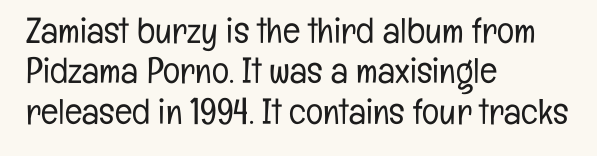
The image shows 36 px light, condensed sans-serif type, upright; set left-aligned, tight line spacing (1.12x), normal letter spacing, not underlined; low stroke contrast and a medium x-height.
